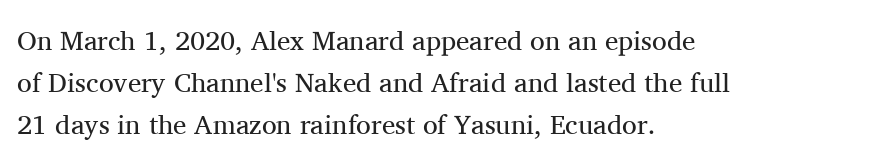
Q: Is the text bold? A: No.
Q: Is the text italic (slanted)? A: No, it is upright.
Q: Is the text underlined? A: No.
Q: How is the paragraph aligned? A: Left-aligned.
Q: Is the spacing between letters normal or unusually wide? A: Normal.
Q: Is the spacing between lines tight, normal or loose? A: Normal.
